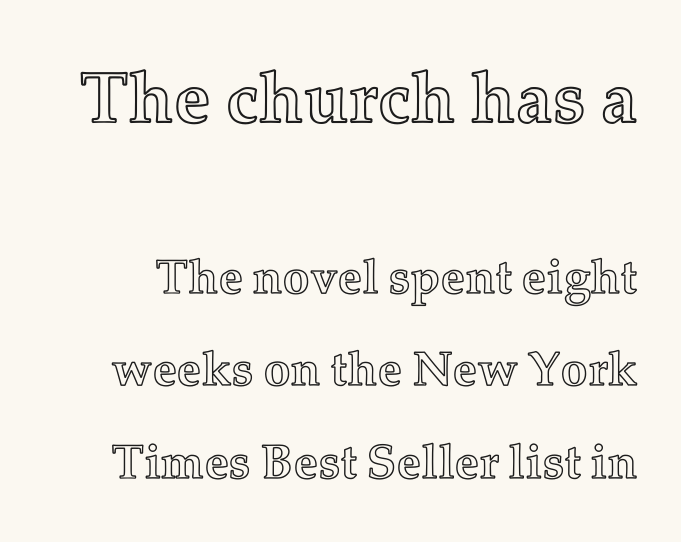
{"italic": "no", "width": "normal", "x_height": "medium", "monospaced": "no", "underline": "no", "line_spacing": "loose", "line_spacing_ratio": 1.93, "letter_spacing": "normal", "letter_spacing_em": 0.0, "larger_block": "first", "size_ratio": 1.5, "glyph_px": 72}
